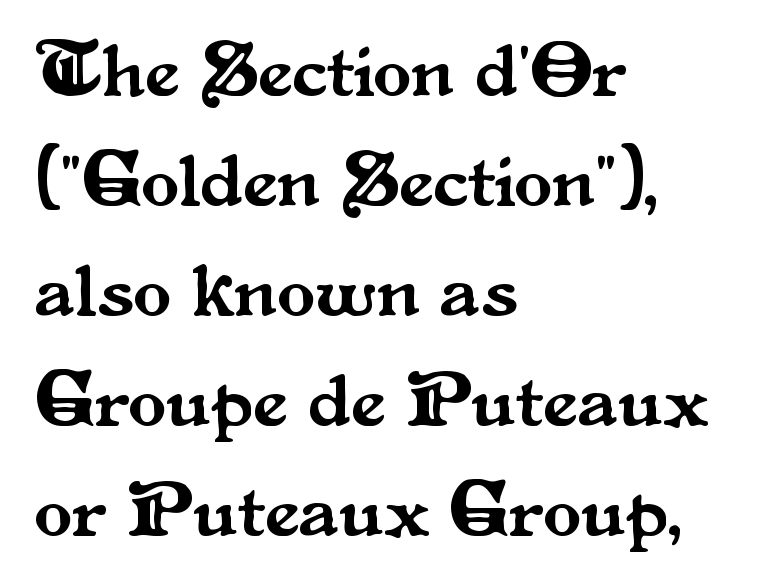
{"serif": "yes", "italic": "no", "width": "normal", "stroke_contrast": "medium", "x_height": "small", "monospaced": "no", "underline": "no", "align": "left", "line_spacing": "normal", "line_spacing_ratio": 1.41, "letter_spacing": "normal", "letter_spacing_em": 0.0, "glyph_px": 78}
